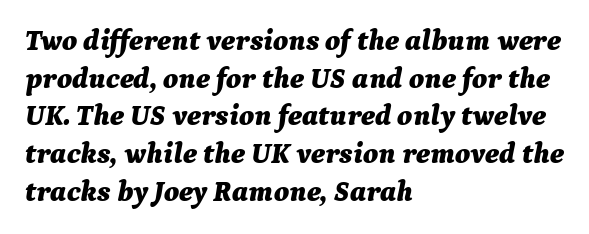
Q: Is the text bold? A: Yes.
Q: Is the text italic (slanted)? A: Yes, it leans right by about 9 degrees.
Q: Is the text underlined? A: No.
Q: How is the paragraph aligned? A: Left-aligned.
Q: Is the spacing between letters normal or unusually wide? A: Normal.
Q: Is the spacing between lines tight, normal or loose? A: Normal.
Q: Width (condensed, normal, or wide)? A: Normal.
Q: Stroke contrast? A: Medium.
Q: x-height? A: Medium.
Q: Monospaced? A: No.
